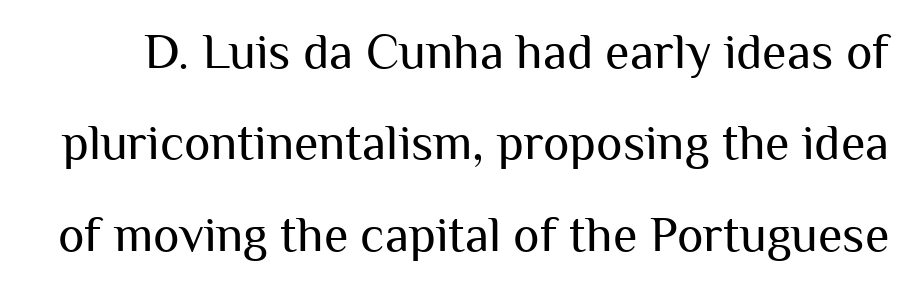
Q: Is the text bold? A: No.
Q: Is the text italic (slanted)? A: No, it is upright.
Q: Is the typeface a serif or a sans-serif typeface? A: Sans-serif.
Q: Is the text underlined? A: No.
Q: Is the spacing between letters normal or unusually wide? A: Normal.
Q: Width (condensed, normal, or wide)? A: Normal.
Q: Stroke contrast? A: Medium.
Q: x-height? A: Medium.
Q: Monospaced? A: No.
